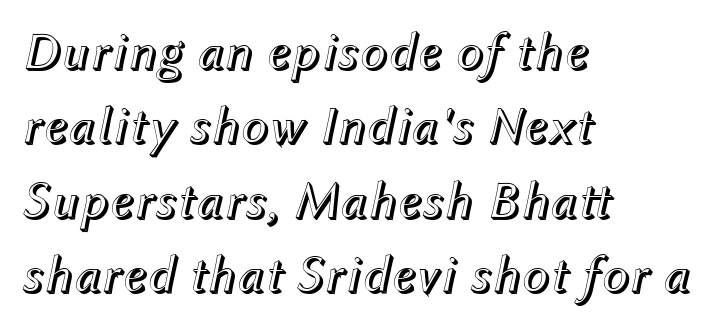
The image shows 52 px text type, italic (leaning right); set left-aligned, normal line spacing (1.43x), normal letter spacing, not underlined; a medium x-height.
